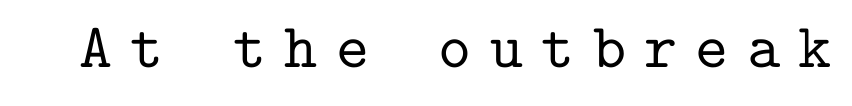
The image shows 63 px serif type, upright, monospaced; set unusually wide letter spacing (+0.29 em), not underlined; low stroke contrast and a medium x-height.
